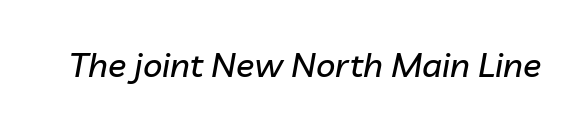
The image shows 34 px text type, italic (leaning right); set normal letter spacing, not underlined; low stroke contrast and a medium x-height.
